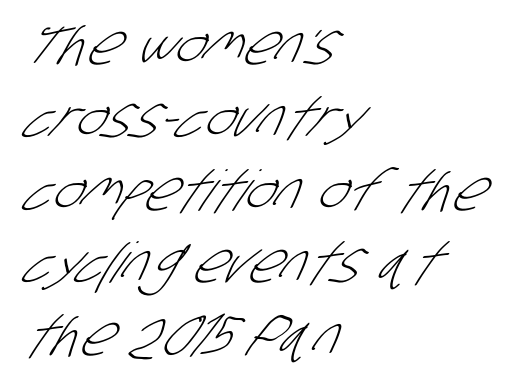
{"serif": "no", "bold": "no", "weight": "light", "width": "condensed", "stroke_contrast": "low", "x_height": "large", "monospaced": "no", "underline": "no", "align": "left", "line_spacing": "normal", "line_spacing_ratio": 1.3, "letter_spacing": "normal", "letter_spacing_em": 0.0, "glyph_px": 56}
